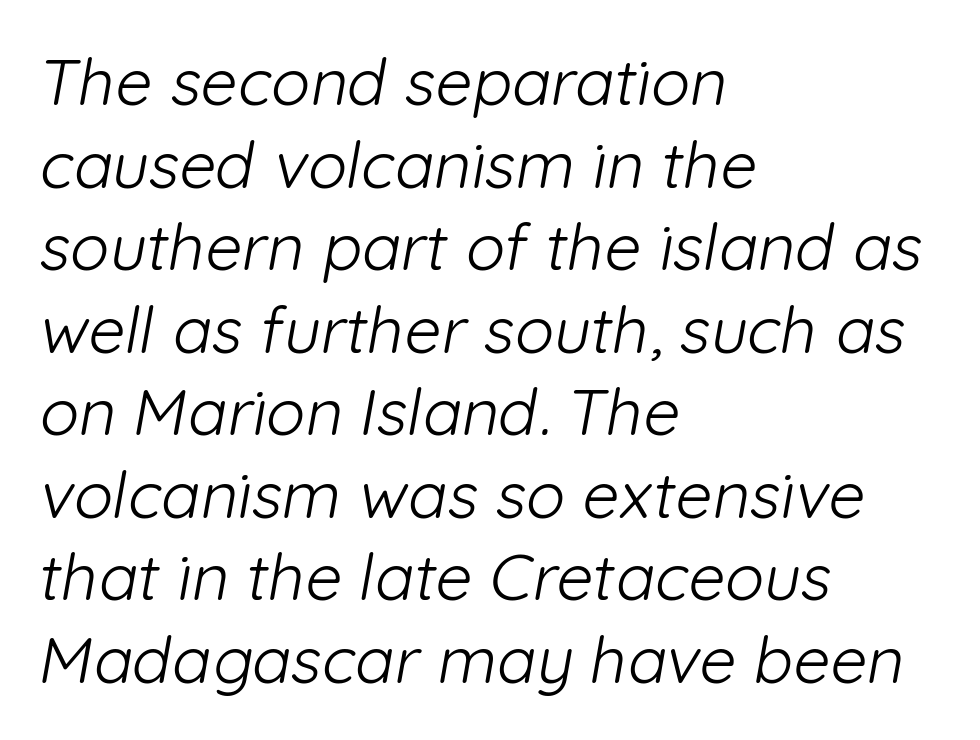
The image shows 65 px light sans-serif type; set left-aligned, normal line spacing (1.27x), normal letter spacing, not underlined; low stroke contrast and a medium x-height.
